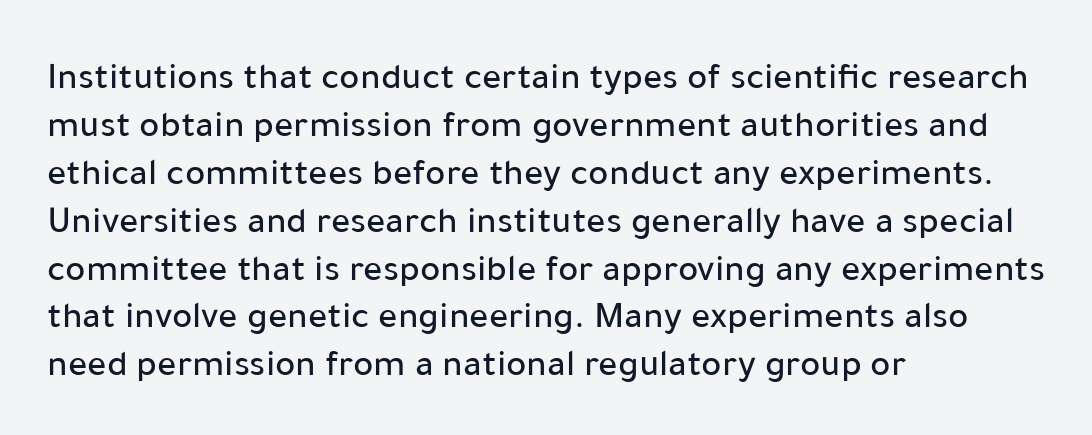
Is the letter spacing exaggerated? No — it looks like the ordinary default. The rendering uses natural spacing where letterforms have individual widths. Posture: upright roman. Summary of vertical rhythm: regular, with standard interline spacing. Notice how the passage keeps a crisp vertical edge on the left only.
